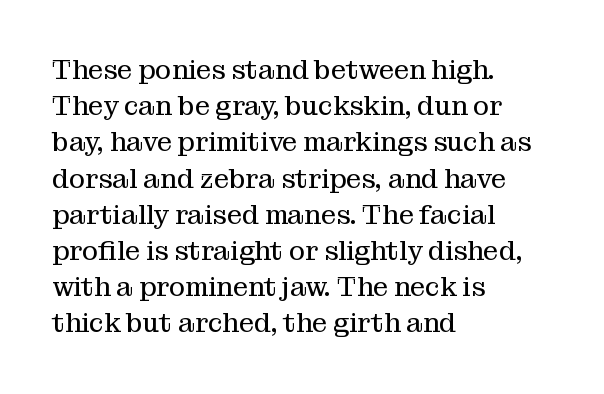
The image shows 27 px text type, upright; set left-aligned, normal line spacing (1.34x), normal letter spacing, not underlined.
